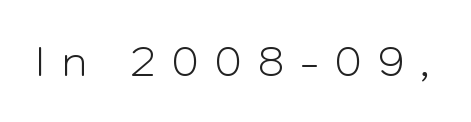
{"serif": "no", "italic": "no", "bold": "no", "weight": "light", "width": "normal", "stroke_contrast": "low", "x_height": "medium", "monospaced": "no", "underline": "no", "letter_spacing": "wide", "letter_spacing_em": 0.39, "glyph_px": 41}
